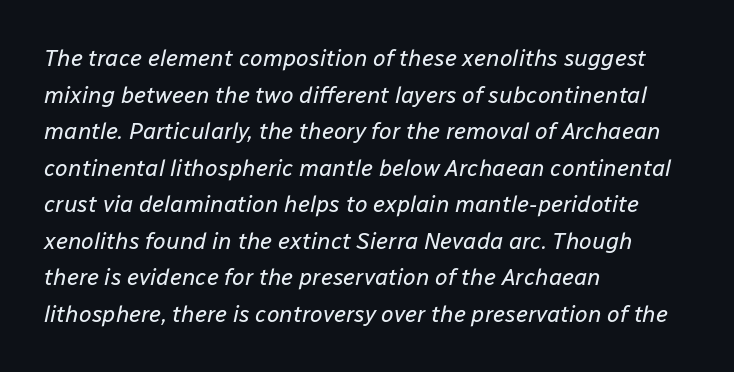
Q: Is the text bold? A: No.
Q: Is the text italic (slanted)? A: Yes, it leans right by about 12 degrees.
Q: Is the text underlined? A: No.
Q: How is the paragraph aligned? A: Left-aligned.
Q: Is the spacing between letters normal or unusually wide? A: Normal.
Q: Is the spacing between lines tight, normal or loose? A: Normal.
